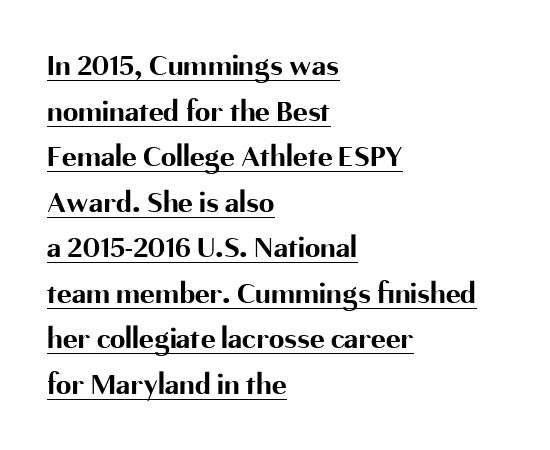
Each letter's strokes conclude bluntly, with no projecting serifs. A classic flush-left, rag-right setting is used for this passage. Does extra space separate the letters? No, they use regular spacing. The glyphs are accompanied by a horizontal stroke just below them.
